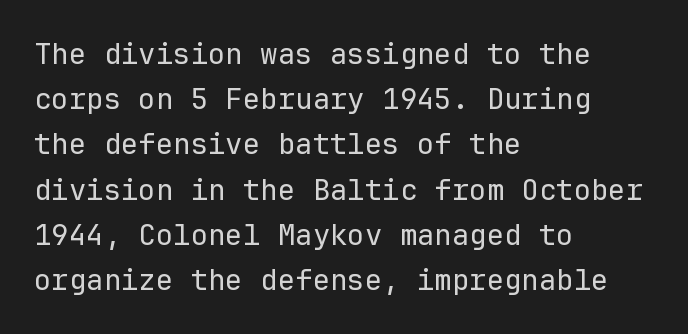
Q: Is the text bold? A: No.
Q: Is the text italic (slanted)? A: No, it is upright.
Q: Is the typeface a serif or a sans-serif typeface? A: Sans-serif.
Q: Is the text underlined? A: No.
Q: How is the paragraph aligned? A: Left-aligned.
Q: Is the spacing between letters normal or unusually wide? A: Normal.
Q: Is the spacing between lines tight, normal or loose? A: Normal.
Q: Width (condensed, normal, or wide)? A: Normal.
Q: Stroke contrast? A: Low.
Q: x-height? A: Medium.
Q: Monospaced? A: Yes.
